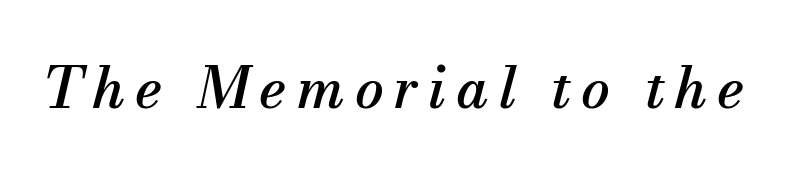
Q: Is the text italic (slanted)? A: Yes, it leans right by about 13 degrees.
Q: Is the typeface a serif or a sans-serif typeface? A: Serif.
Q: Is the text underlined? A: No.
Q: Width (condensed, normal, or wide)? A: Normal.
Q: Stroke contrast? A: Medium.
Q: x-height? A: Small.
Q: Monospaced? A: No.
